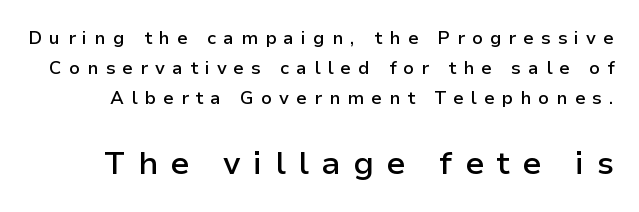
{"serif": "no", "italic": "no", "bold": "semi", "weight": "semibold", "width": "normal", "stroke_contrast": "low", "x_height": "medium", "monospaced": "no", "underline": "no", "line_spacing": "normal", "line_spacing_ratio": 1.68, "letter_spacing": "wide", "letter_spacing_em": 0.39, "larger_block": "second", "size_ratio": 1.78, "glyph_px": 32}
